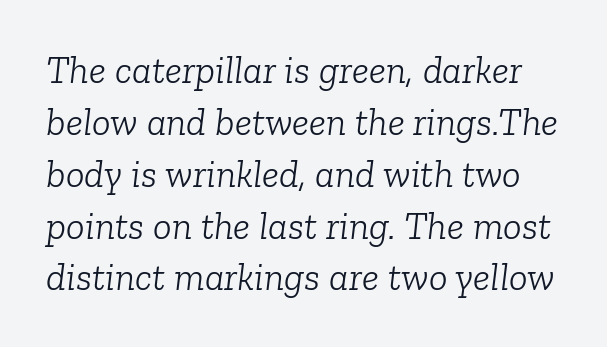
The glyphs look as if they've been sheared to an angle. Line spacing here is normal. Spacing verdict: proportional, widths tailored to each character. Unlike a clean sans, this face finishes its strokes with serifs. The words here are not underlined.
